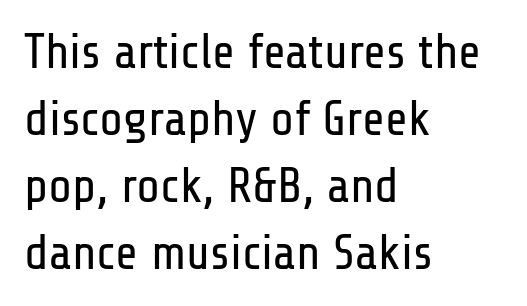
Q: Is the text bold? A: No.
Q: Is the text italic (slanted)? A: No, it is upright.
Q: Is the typeface a serif or a sans-serif typeface? A: Sans-serif.
Q: Is the text underlined? A: No.
Q: How is the paragraph aligned? A: Left-aligned.
Q: Is the spacing between letters normal or unusually wide? A: Normal.
Q: Is the spacing between lines tight, normal or loose? A: Normal.
Q: Width (condensed, normal, or wide)? A: Condensed.
Q: Stroke contrast? A: Low.
Q: x-height? A: Medium.
Q: Monospaced? A: No.
